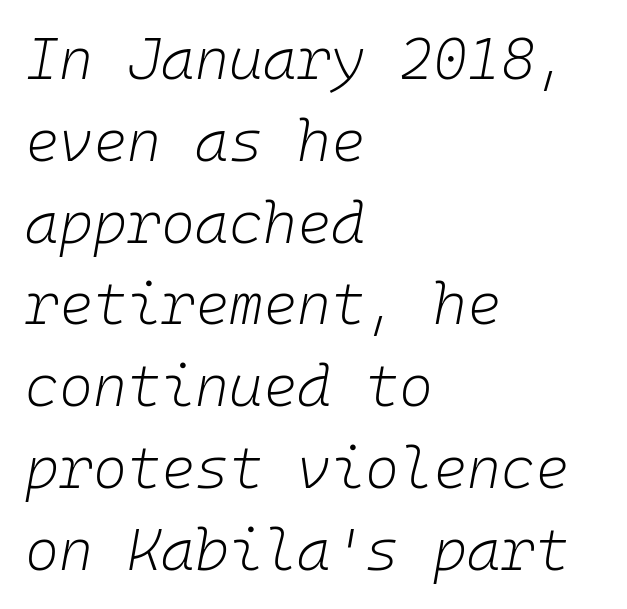
{"italic": "yes", "lean": "right", "slant_degrees": 10, "bold": "no", "weight": "light", "width": "normal", "stroke_contrast": "low", "x_height": "medium", "monospaced": "yes", "underline": "no", "align": "left", "line_spacing": "normal", "line_spacing_ratio": 1.41, "letter_spacing": "normal", "letter_spacing_em": 0.0, "glyph_px": 58}
